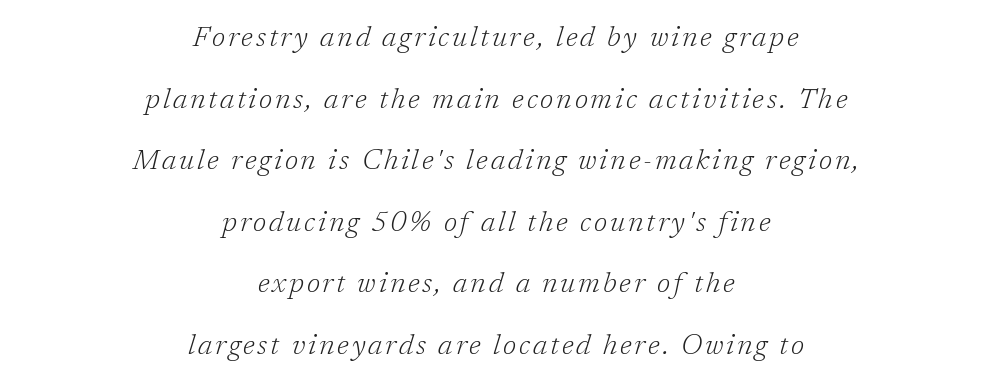
The image shows 28 px light serif type, italic (leaning right); set centered, loose line spacing (2.2x), not underlined; low stroke contrast and a medium x-height.
